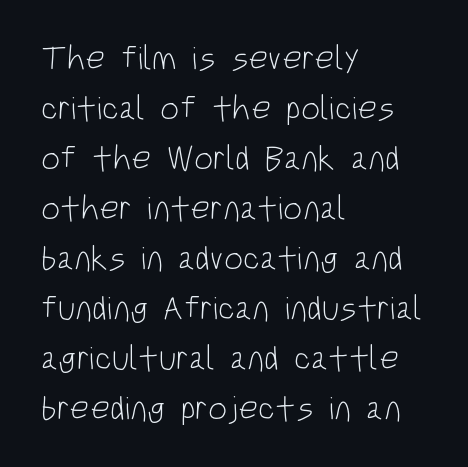
{"serif": "no", "italic": "no", "bold": "no", "weight": "light", "width": "condensed", "stroke_contrast": "low", "x_height": "large", "monospaced": "no", "underline": "no", "align": "left", "line_spacing": "normal", "line_spacing_ratio": 1.47, "letter_spacing": "normal", "letter_spacing_em": 0.0, "glyph_px": 34}
